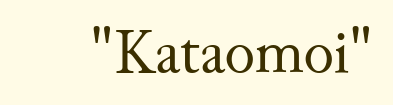
The image shows 64 px regular-weight serif type, upright; set normal letter spacing, not underlined; medium stroke contrast and a small x-height.
